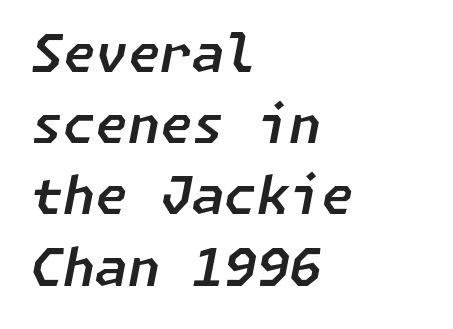
Q: Is the text italic (slanted)? A: Yes, it leans right by about 11 degrees.
Q: Is the text underlined? A: No.
Q: How is the paragraph aligned? A: Left-aligned.
Q: Is the spacing between letters normal or unusually wide? A: Normal.
Q: Is the spacing between lines tight, normal or loose? A: Normal.
Q: Width (condensed, normal, or wide)? A: Normal.
Q: Stroke contrast? A: Low.
Q: x-height? A: Medium.
